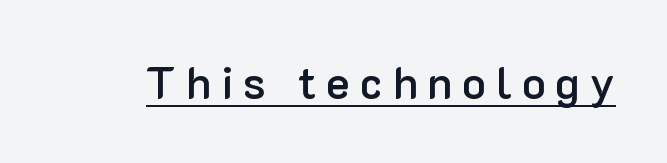
Q: Is the text bold? A: Semi-bold.
Q: Is the text italic (slanted)? A: No, it is upright.
Q: Is the typeface a serif or a sans-serif typeface? A: Sans-serif.
Q: Is the text underlined? A: Yes.
Q: Is the spacing between letters normal or unusually wide? A: Unusually wide.
Q: Width (condensed, normal, or wide)? A: Normal.
Q: Stroke contrast? A: Low.
Q: x-height? A: Medium.
Q: Monospaced? A: No.
